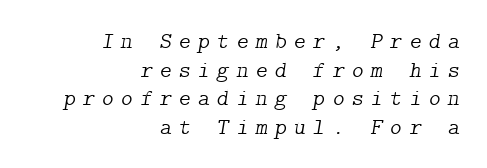
Q: Is the text bold? A: No.
Q: Is the text italic (slanted)? A: Yes, it leans right by about 9 degrees.
Q: Is the text underlined? A: No.
Q: How is the paragraph aligned? A: Right-aligned.
Q: Is the spacing between letters normal or unusually wide? A: Unusually wide.
